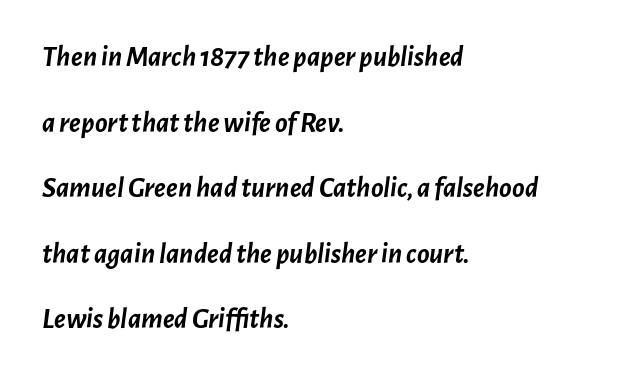
Q: Is the text bold? A: Yes.
Q: Is the text italic (slanted)? A: Yes, it leans right by about 7 degrees.
Q: Is the text underlined? A: No.
Q: How is the paragraph aligned? A: Left-aligned.
Q: Is the spacing between letters normal or unusually wide? A: Normal.
Q: Is the spacing between lines tight, normal or loose? A: Loose.
Q: Width (condensed, normal, or wide)? A: Normal.
Q: Stroke contrast? A: Low.
Q: x-height? A: Medium.
Q: Monospaced? A: No.
